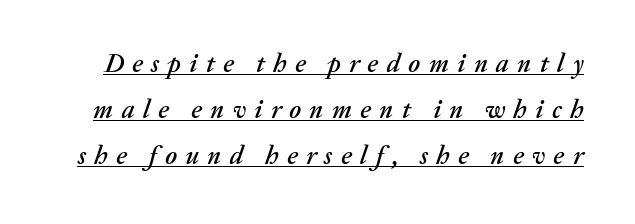
{"italic": "yes", "lean": "right", "slant_degrees": 20, "underline": "yes", "line_spacing_ratio": 1.77, "letter_spacing": "wide", "letter_spacing_em": 0.32, "glyph_px": 26}
